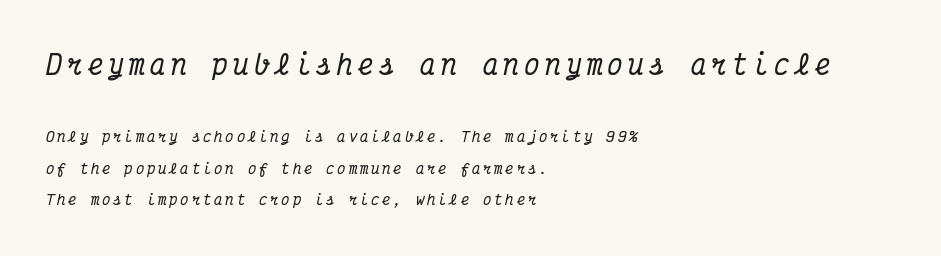
The image shows 26 px text type, italic (leaning right); set left-aligned, loose line spacing (2.27x), unusually wide letter spacing (+0.2 em), not underlined; the first (top) block is 1.86x larger.
